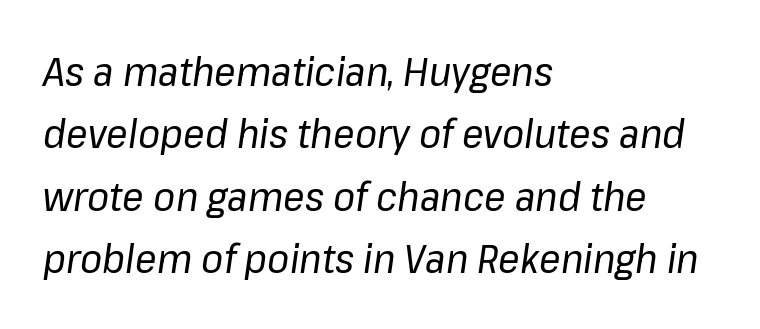
The image shows 40 px regular-weight type, italic (leaning right); set left-aligned, normal line spacing (1.56x), normal letter spacing, not underlined; low stroke contrast and a medium x-height.
